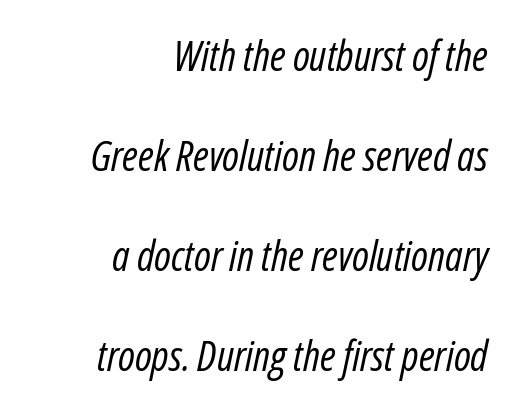
Q: Is the text bold? A: No.
Q: Is the text italic (slanted)? A: Yes, it leans right by about 12 degrees.
Q: Is the text underlined? A: No.
Q: How is the paragraph aligned? A: Right-aligned.
Q: Is the spacing between letters normal or unusually wide? A: Normal.
Q: Is the spacing between lines tight, normal or loose? A: Loose.
Q: Width (condensed, normal, or wide)? A: Condensed.
Q: Stroke contrast? A: Low.
Q: x-height? A: Medium.
Q: Monospaced? A: No.
